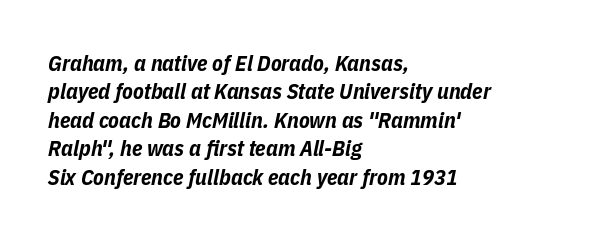
{"italic": "yes", "lean": "right", "slant_degrees": 11, "bold": "yes", "underline": "no", "align": "left", "line_spacing": "normal", "line_spacing_ratio": 1.29, "letter_spacing": "normal", "letter_spacing_em": 0.0, "glyph_px": 22}
